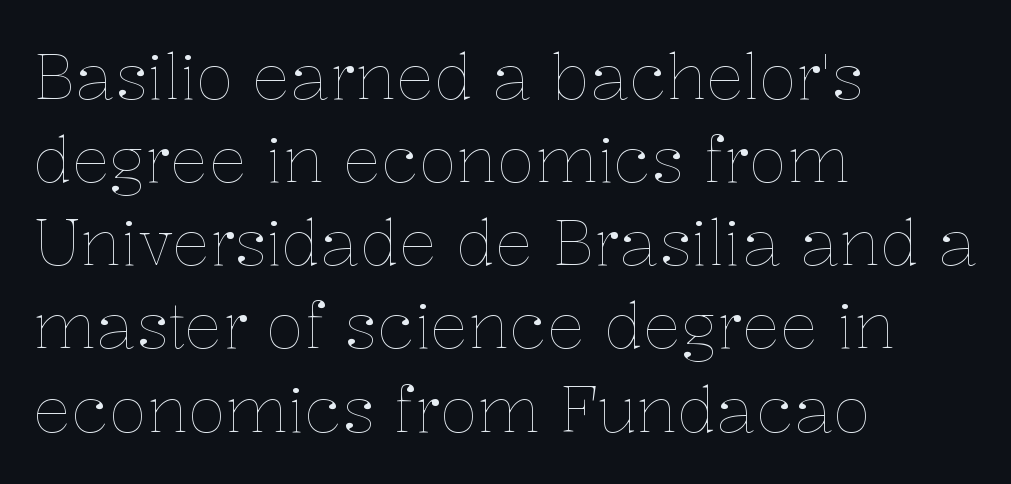
The image shows 63 px thin type, upright; set left-aligned, normal line spacing (1.32x), normal letter spacing, not underlined; low stroke contrast and a medium x-height.
